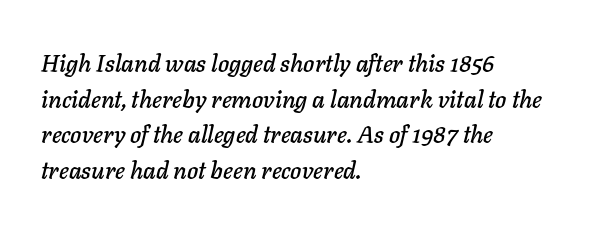
Q: Is the text italic (slanted)? A: Yes, it leans right by about 11 degrees.
Q: Is the text underlined? A: No.
Q: How is the paragraph aligned? A: Left-aligned.
Q: Is the spacing between letters normal or unusually wide? A: Normal.
Q: Is the spacing between lines tight, normal or loose? A: Normal.
